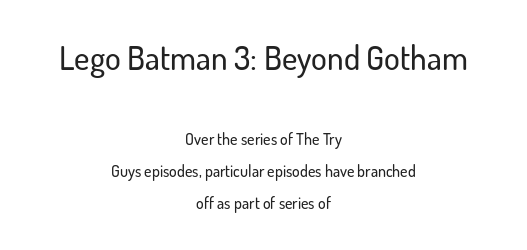
Q: Is the text italic (slanted)? A: No, it is upright.
Q: Is the typeface a serif or a sans-serif typeface? A: Sans-serif.
Q: Is the text underlined? A: No.
Q: How is the paragraph aligned? A: Centered.
Q: Is the spacing between letters normal or unusually wide? A: Normal.
Q: Is the spacing between lines tight, normal or loose? A: Loose.
Q: Which block of text is set in a larger size, the first (top) or the second (bottom)? A: The first (top) one.
Q: Width (condensed, normal, or wide)? A: Normal.
Q: Stroke contrast? A: Low.
Q: x-height? A: Small.
Q: Monospaced? A: No.
